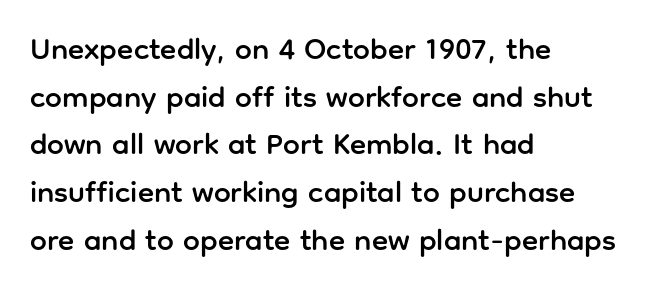
The image shows 30 px sans-serif type, upright; set left-aligned, normal line spacing (1.59x), normal letter spacing, not underlined; low stroke contrast and a medium x-height.
